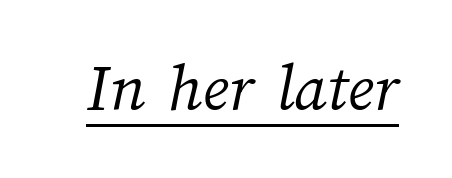
The image shows 69 px light type; set normal letter spacing, underlined; medium stroke contrast and a medium x-height.
